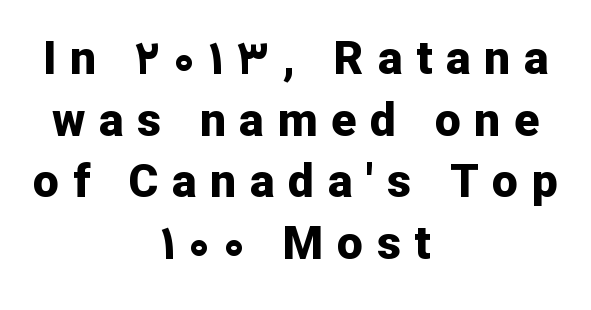
The image shows 46 px bold sans-serif type, upright; set centered, normal line spacing (1.34x), unusually wide letter spacing (+0.3 em), not underlined; low stroke contrast and a medium x-height.
